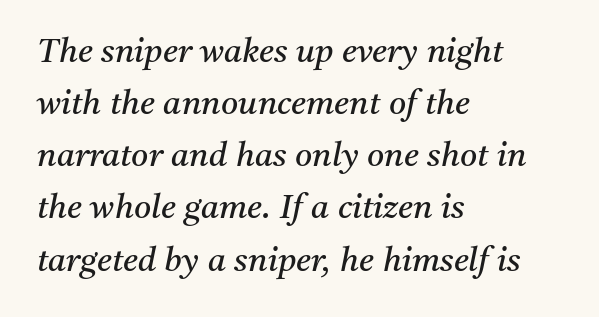
Q: Is the text bold? A: No.
Q: Is the text italic (slanted)? A: Yes, it leans right by about 11 degrees.
Q: Is the typeface a serif or a sans-serif typeface? A: Serif.
Q: Is the text underlined? A: No.
Q: How is the paragraph aligned? A: Left-aligned.
Q: Is the spacing between letters normal or unusually wide? A: Normal.
Q: Is the spacing between lines tight, normal or loose? A: Normal.
Q: Width (condensed, normal, or wide)? A: Normal.
Q: Stroke contrast? A: Medium.
Q: x-height? A: Medium.
Q: Monospaced? A: No.
